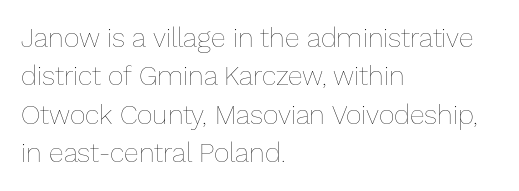
Every row of glyphs begins at an identical x-position on the left. A roman cut, with each character standing at attention. Does the leading feel generous? No, just average. The tracking reads as untouched default to a designer's eye.
